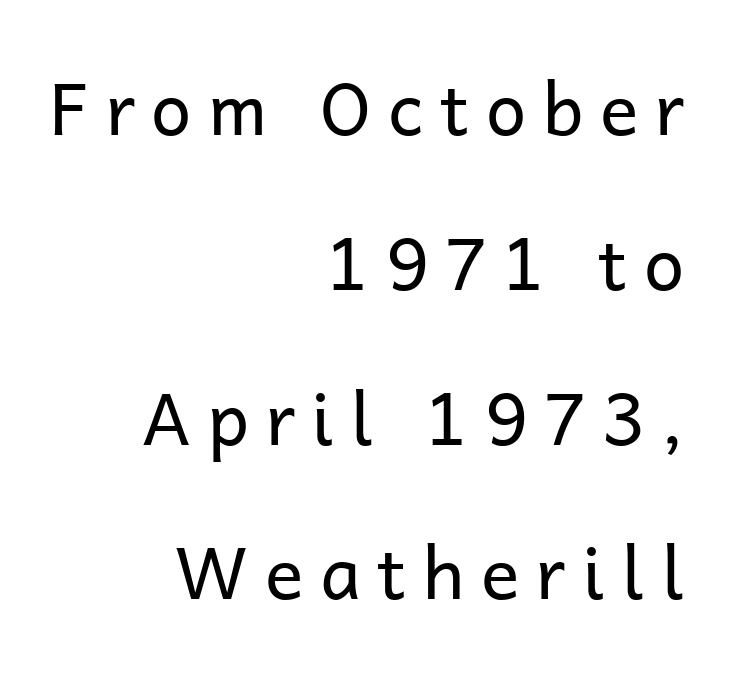
You could not count columns in this text — the font is proportionally spaced. The type is letterspaced generously, with wide tracking. The designer went with a sans here, leaving each stem footless. Is there much room between lines? Yes — plenty of vertical air separates them. Glance below the letters and you will spot only blank space.
